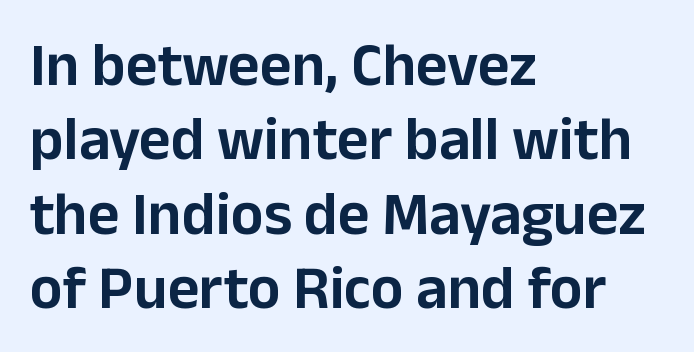
The image shows 61 px sans-serif type, upright; set left-aligned, line spacing 1.22x, normal letter spacing, not underlined; low stroke contrast and a medium x-height.
